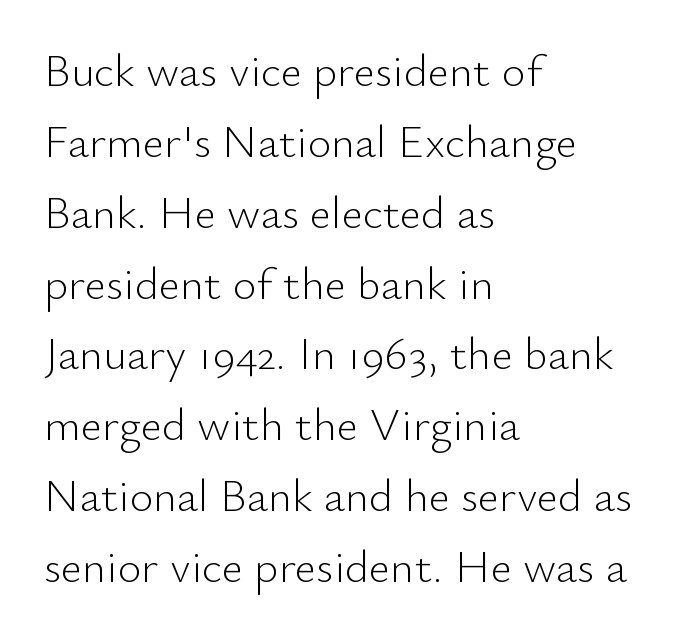
{"serif": "no", "italic": "no", "bold": "no", "weight": "light", "width": "normal", "stroke_contrast": "low", "x_height": "small", "monospaced": "no", "underline": "no", "align": "left", "line_spacing": "normal", "line_spacing_ratio": 1.54, "letter_spacing": "normal", "letter_spacing_em": 0.0, "glyph_px": 46}
